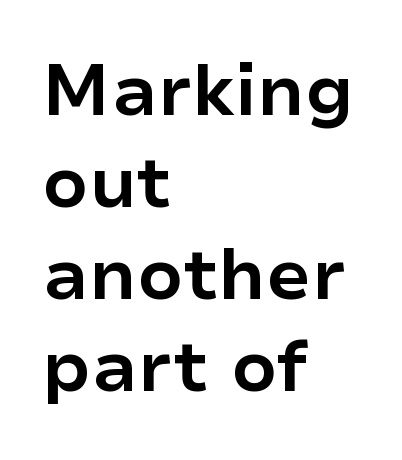
{"serif": "no", "italic": "no", "bold": "yes", "weight": "bold", "width": "normal", "stroke_contrast": "low", "x_height": "medium", "monospaced": "no", "underline": "no", "align": "left", "line_spacing": "normal", "line_spacing_ratio": 1.28, "letter_spacing": "normal", "letter_spacing_em": 0.0, "glyph_px": 72}
